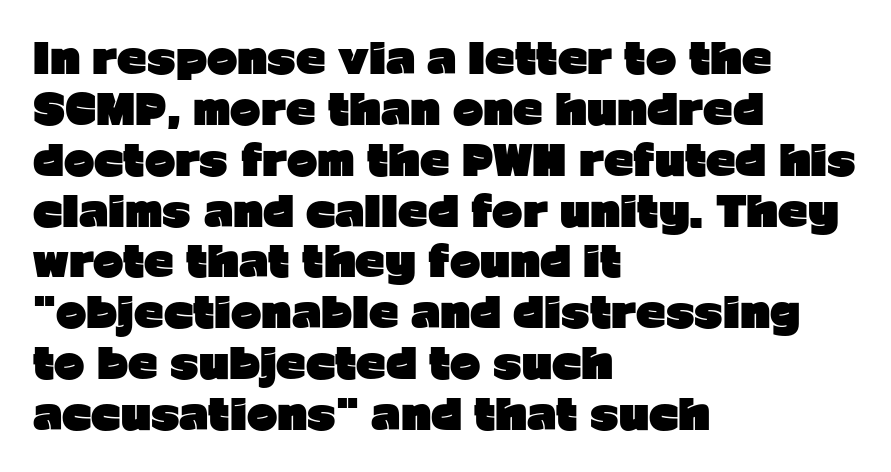
The image shows 41 px heavy sans-serif type, upright; set left-aligned, line spacing 1.24x, normal letter spacing, not underlined; low stroke contrast and a medium x-height.
